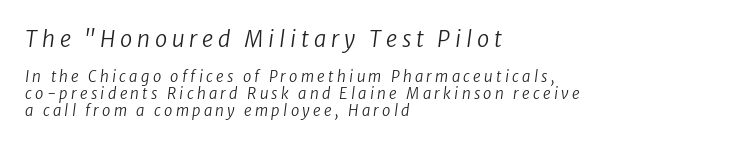
The image shows 22 px text type, italic (leaning right); set left-aligned, tight line spacing (1.13x), unusually wide letter spacing (+0.22 em), not underlined; the first (top) block is 1.47x larger.
